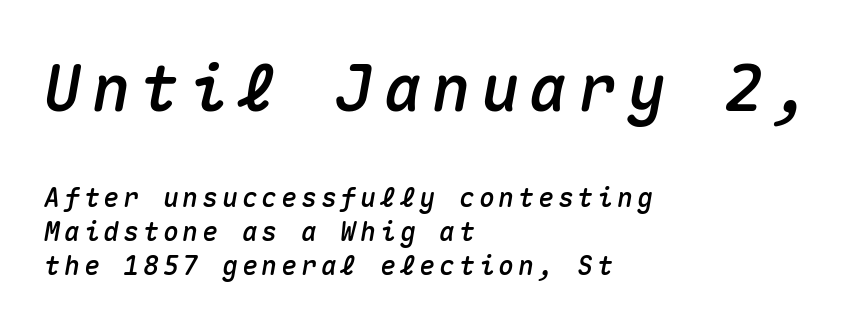
Observe the lean: these are italic letterforms. Where is the straight margin? On the left. Check the space under the baseline: it is left empty. Bigger letters appear in the top chunk; the bottom chunk is reduced.
